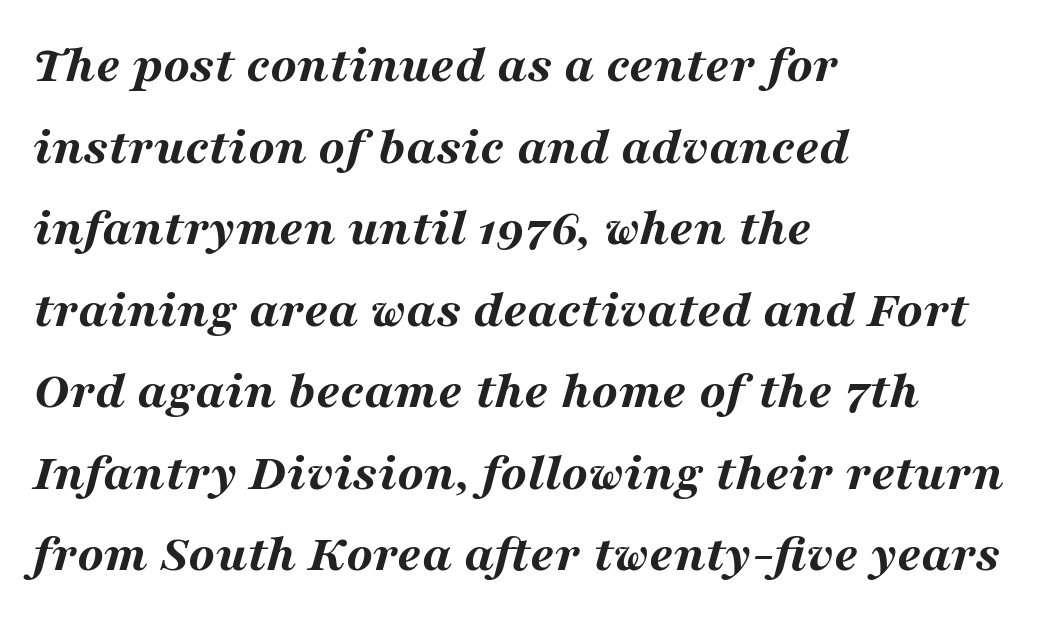
Q: Is the text bold? A: Yes.
Q: Is the text italic (slanted)? A: Yes, it leans right by about 16 degrees.
Q: Is the text underlined? A: No.
Q: How is the paragraph aligned? A: Left-aligned.
Q: Is the spacing between letters normal or unusually wide? A: Normal.
Q: Is the spacing between lines tight, normal or loose? A: Normal.
Q: Width (condensed, normal, or wide)? A: Wide.
Q: Stroke contrast? A: Medium.
Q: x-height? A: Medium.
Q: Monospaced? A: No.
